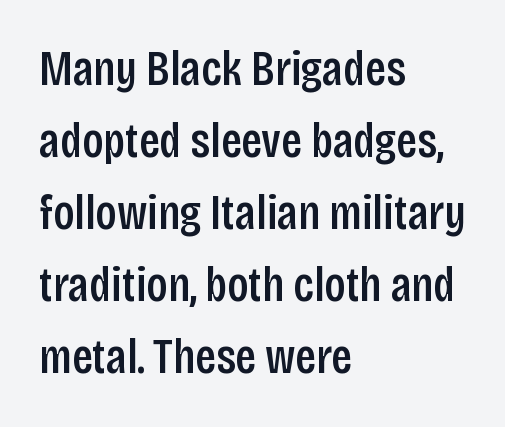
Q: Is the text bold? A: Semi-bold.
Q: Is the text italic (slanted)? A: No, it is upright.
Q: Is the typeface a serif or a sans-serif typeface? A: Sans-serif.
Q: Is the text underlined? A: No.
Q: How is the paragraph aligned? A: Left-aligned.
Q: Is the spacing between letters normal or unusually wide? A: Normal.
Q: Is the spacing between lines tight, normal or loose? A: Normal.
Q: Width (condensed, normal, or wide)? A: Condensed.
Q: Stroke contrast? A: Low.
Q: x-height? A: Large.
Q: Monospaced? A: No.
